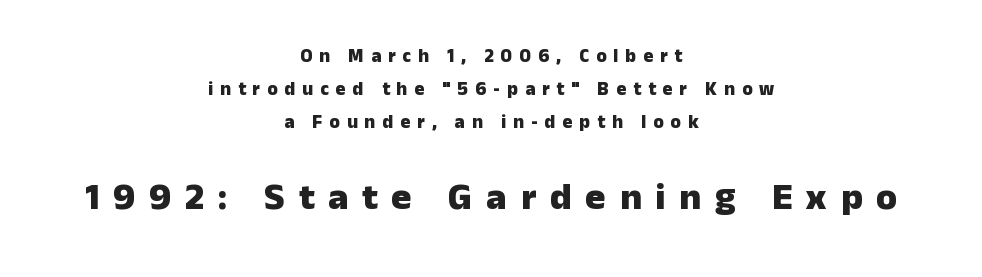
The image shows 38 px heavy sans-serif type, upright; set centered, line spacing 1.75x, unusually wide letter spacing (+0.36 em), not underlined; the second (bottom) block is 2.0x larger; low stroke contrast and a medium x-height.
